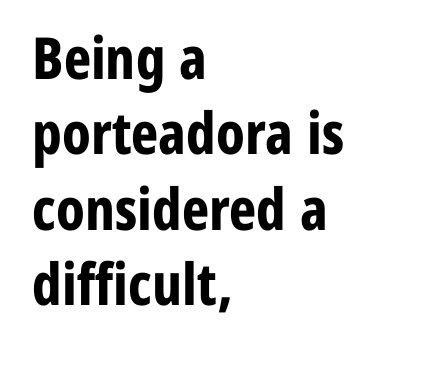
The image shows 58 px bold, condensed sans-serif type, upright; set left-aligned, normal line spacing (1.3x), normal letter spacing, not underlined; low stroke contrast and a medium x-height.
